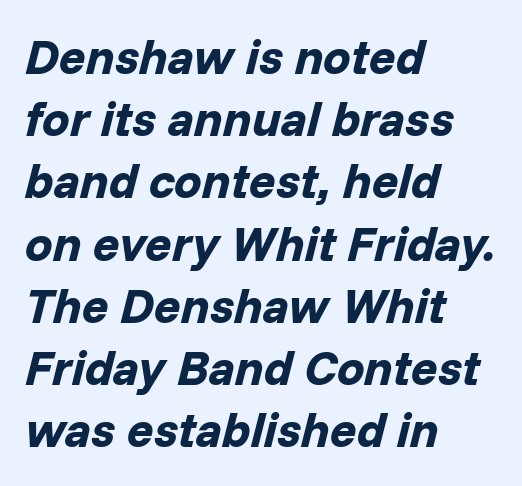
The image shows 49 px bold type, italic (leaning right); set left-aligned, normal line spacing (1.27x), normal letter spacing, not underlined; low stroke contrast and a medium x-height.
